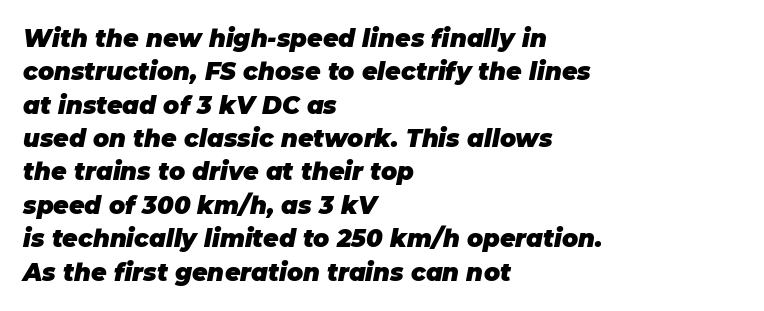
Q: Is the text bold? A: Yes.
Q: Is the text italic (slanted)? A: Yes, it leans right by about 11 degrees.
Q: Is the text underlined? A: No.
Q: How is the paragraph aligned? A: Left-aligned.
Q: Is the spacing between letters normal or unusually wide? A: Normal.
Q: Is the spacing between lines tight, normal or loose? A: Normal.
